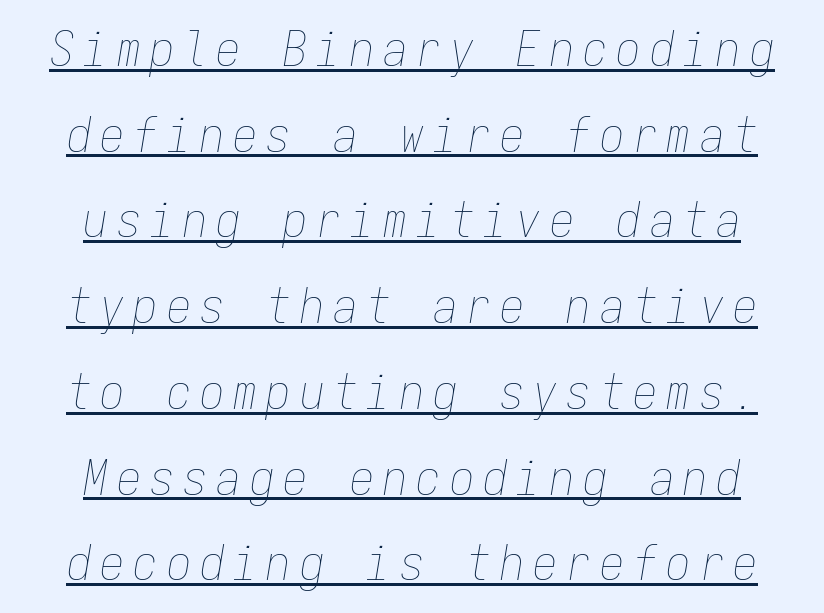
Q: Is the text bold? A: No.
Q: Is the text italic (slanted)? A: Yes, it leans right by about 9 degrees.
Q: Is the text underlined? A: Yes.
Q: How is the paragraph aligned? A: Centered.
Q: Width (condensed, normal, or wide)? A: Condensed.
Q: Stroke contrast? A: Low.
Q: x-height? A: Medium.
Q: Monospaced? A: Yes.
